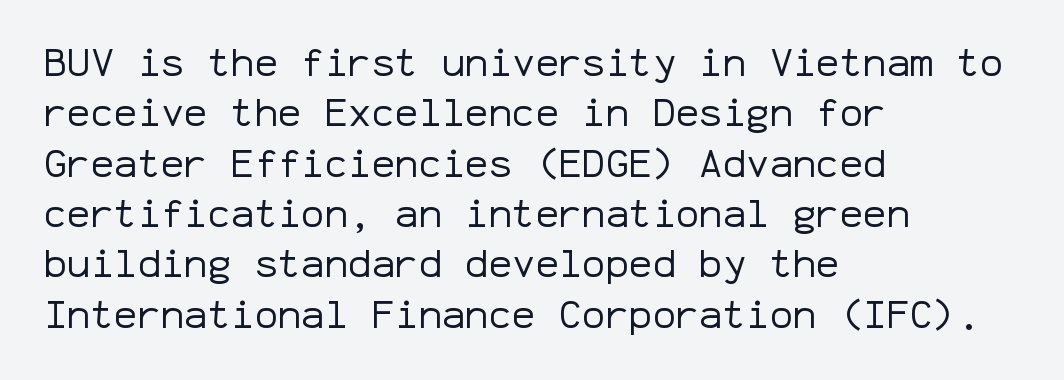
The image shows 39 px regular-weight sans-serif type, upright, monospaced; set left-aligned, normal line spacing (1.29x), normal letter spacing, not underlined; low stroke contrast and a medium x-height.
